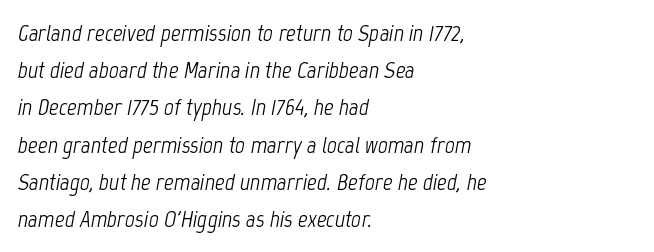
{"italic": "yes", "lean": "right", "slant_degrees": 12, "bold": "no", "underline": "no", "align": "left", "line_spacing": "normal", "line_spacing_ratio": 1.55, "letter_spacing": "normal", "letter_spacing_em": 0.0, "glyph_px": 24}
